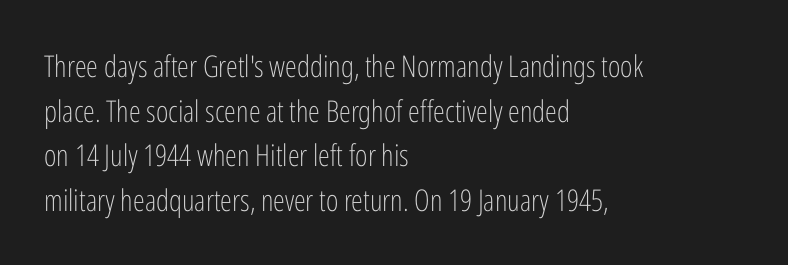
Q: Is the text bold? A: No.
Q: Is the text italic (slanted)? A: No, it is upright.
Q: Is the typeface a serif or a sans-serif typeface? A: Sans-serif.
Q: Is the text underlined? A: No.
Q: How is the paragraph aligned? A: Left-aligned.
Q: Is the spacing between letters normal or unusually wide? A: Normal.
Q: Is the spacing between lines tight, normal or loose? A: Normal.
Q: Width (condensed, normal, or wide)? A: Condensed.
Q: Stroke contrast? A: Low.
Q: x-height? A: Medium.
Q: Monospaced? A: No.
